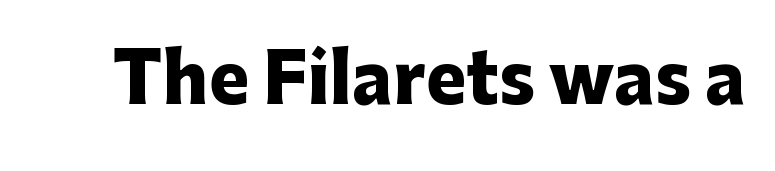
Q: Is the text bold? A: Yes.
Q: Is the text italic (slanted)? A: No, it is upright.
Q: Is the typeface a serif or a sans-serif typeface? A: Sans-serif.
Q: Is the text underlined? A: No.
Q: Is the spacing between letters normal or unusually wide? A: Normal.
Q: Width (condensed, normal, or wide)? A: Normal.
Q: Stroke contrast? A: Low.
Q: x-height? A: Medium.
Q: Monospaced? A: No.
